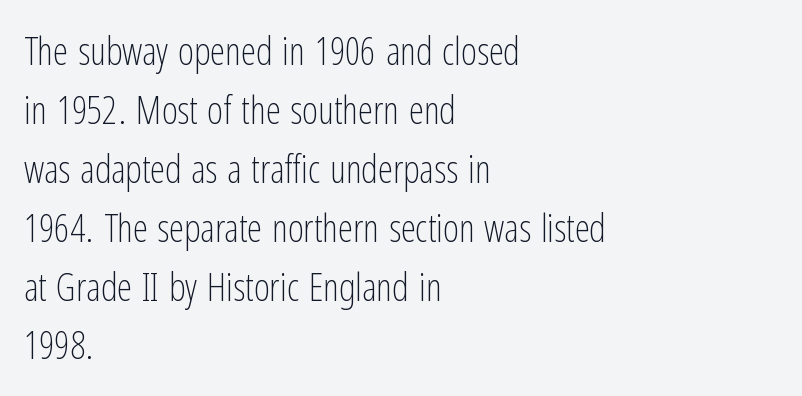
The image shows 38 px light, condensed sans-serif type, upright; set left-aligned, normal line spacing (1.55x), normal letter spacing, not underlined; low stroke contrast and a medium x-height.
